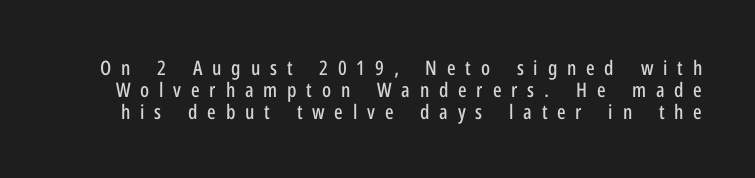
The image shows 20 px text type, upright; set tight line spacing (1.09x), unusually wide letter spacing (+0.49 em), not underlined.
